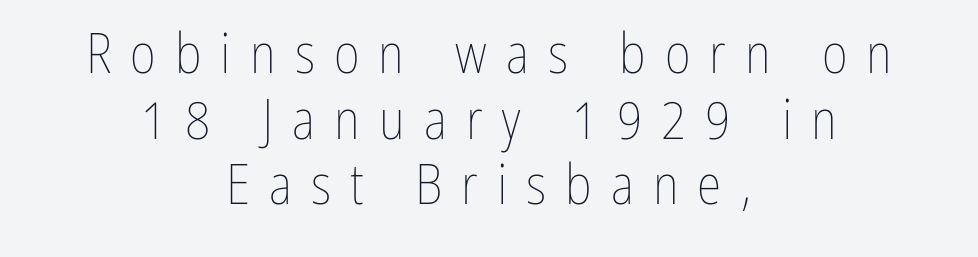
The image shows 56 px thin, condensed type, upright; set centered, line spacing 1.17x, unusually wide letter spacing (+0.34 em), not underlined; low stroke contrast and a medium x-height.
